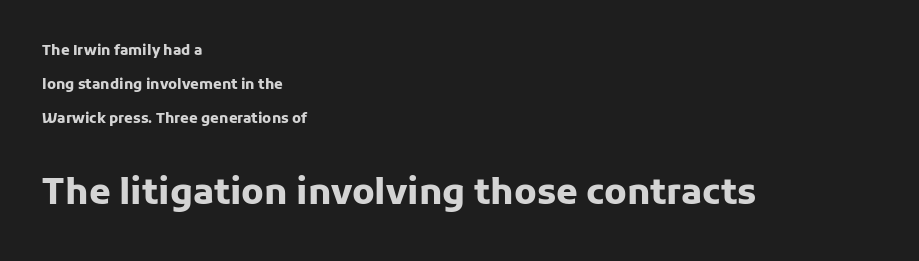
The image shows 35 px heavy sans-serif type, upright; set left-aligned, loose line spacing (2.43x), normal letter spacing, not underlined; the second (bottom) block is 2.5x larger; low stroke contrast and a medium x-height.
